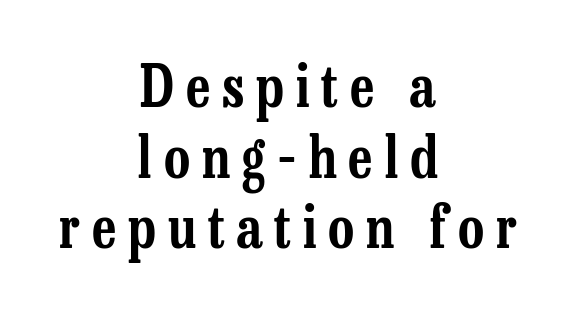
{"serif": "yes", "italic": "no", "width": "condensed", "stroke_contrast": "low", "x_height": "medium", "monospaced": "no", "underline": "no", "align": "center", "line_spacing_ratio": 1.24, "letter_spacing": "wide", "letter_spacing_em": 0.21, "glyph_px": 57}
